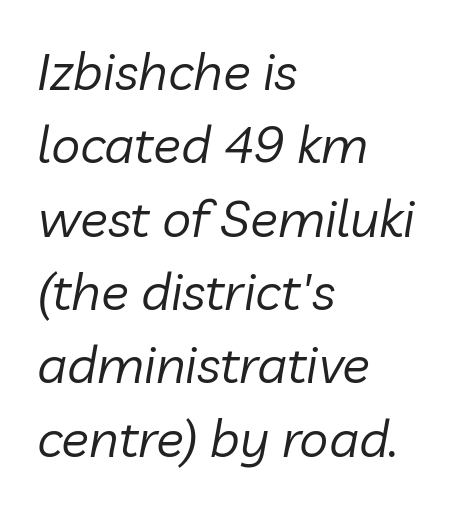
The image shows 52 px regular-weight type, italic (leaning right); set left-aligned, normal line spacing (1.41x), normal letter spacing, not underlined; low stroke contrast and a medium x-height.
